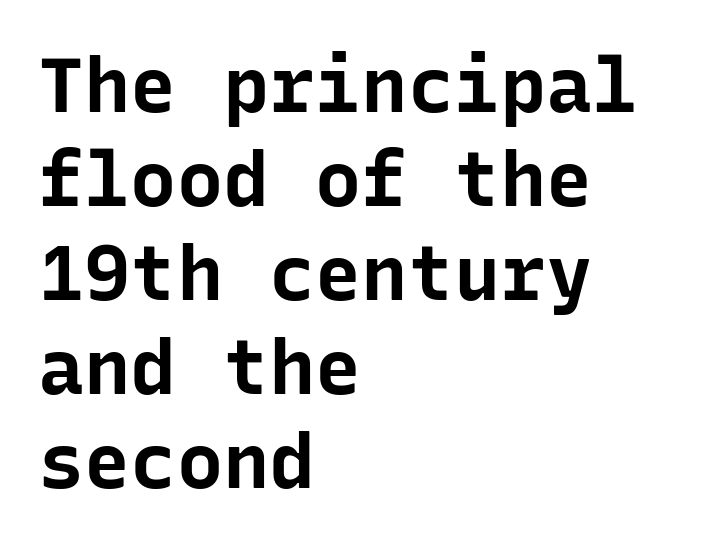
Unlike italic type, these characters show no tilt at all. Standard letterfit; no display-style spreading of the glyphs. Each line starts at the same left margin while the right side varies. Here the designer chose a console-style face with uniform glyph widths. Set as a true bold cut, around the 700 mark.
